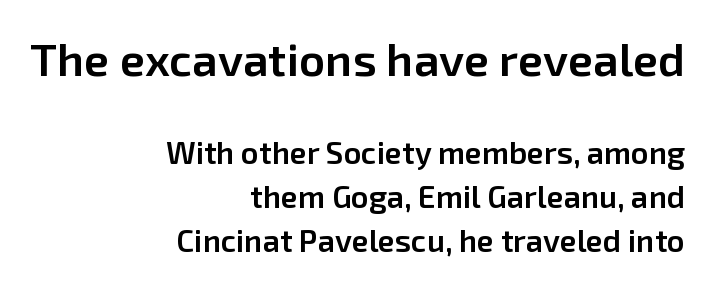
Q: Is the text bold? A: Semi-bold.
Q: Is the text italic (slanted)? A: No, it is upright.
Q: Is the typeface a serif or a sans-serif typeface? A: Sans-serif.
Q: Is the text underlined? A: No.
Q: How is the paragraph aligned? A: Right-aligned.
Q: Is the spacing between letters normal or unusually wide? A: Normal.
Q: Is the spacing between lines tight, normal or loose? A: Normal.
Q: Which block of text is set in a larger size, the first (top) or the second (bottom)? A: The first (top) one.
Q: Width (condensed, normal, or wide)? A: Normal.
Q: Stroke contrast? A: Low.
Q: x-height? A: Medium.
Q: Monospaced? A: No.
